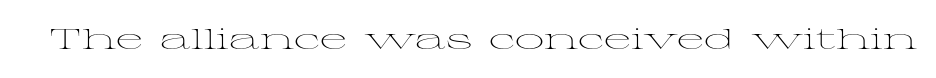
{"serif": "yes", "italic": "no", "bold": "no", "weight": "light", "width": "wide", "stroke_contrast": "medium", "x_height": "medium", "monospaced": "no", "underline": "no", "letter_spacing": "normal", "letter_spacing_em": 0.0, "glyph_px": 29}
